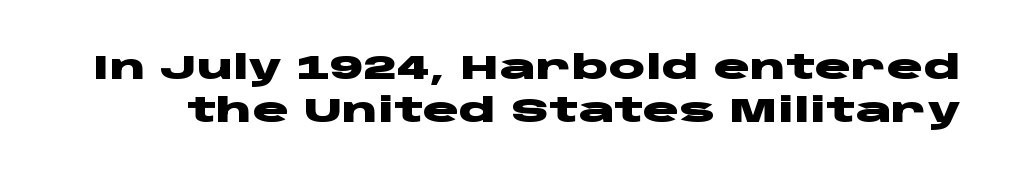
Q: Is the text bold? A: Yes.
Q: Is the text italic (slanted)? A: No, it is upright.
Q: Is the typeface a serif or a sans-serif typeface? A: Sans-serif.
Q: Is the text underlined? A: No.
Q: Is the spacing between letters normal or unusually wide? A: Normal.
Q: Is the spacing between lines tight, normal or loose? A: Normal.
Q: Width (condensed, normal, or wide)? A: Wide.
Q: Stroke contrast? A: Low.
Q: x-height? A: Large.
Q: Monospaced? A: No.
